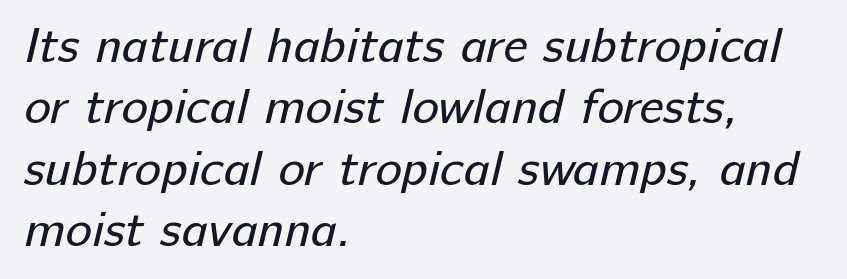
Has an underline been added? It has not. Observe the ordinary spacing: letters are neighbours, not strangers. The rag falls on the right side of this text block. You can tell from the bare stems that sans-serif type was used.
